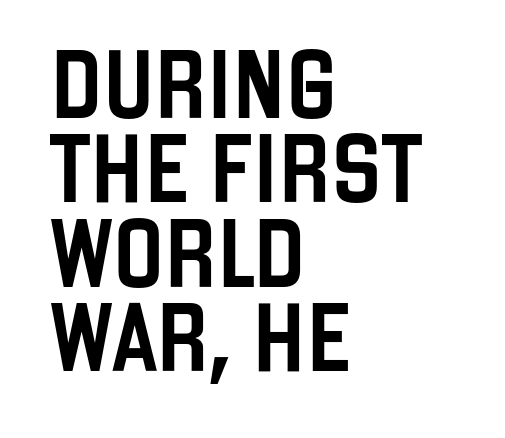
{"serif": "no", "italic": "no", "width": "condensed", "stroke_contrast": "low", "x_height": "large", "monospaced": "no", "underline": "no", "align": "left", "line_spacing_ratio": 1.24, "letter_spacing": "normal", "letter_spacing_em": 0.0, "glyph_px": 68}
